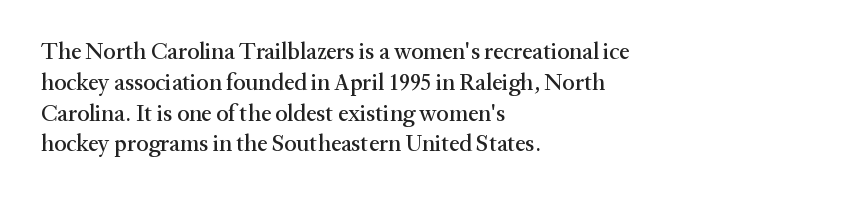
{"italic": "no", "underline": "no", "align": "left", "line_spacing": "normal", "line_spacing_ratio": 1.34, "letter_spacing": "normal", "letter_spacing_em": 0.0, "glyph_px": 23}
